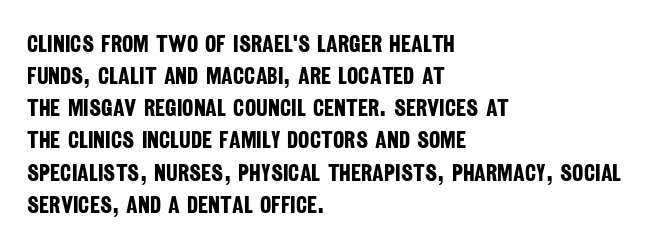
Q: Is the text bold? A: Yes.
Q: Is the text underlined? A: No.
Q: How is the paragraph aligned? A: Left-aligned.
Q: Is the spacing between letters normal or unusually wide? A: Normal.
Q: Is the spacing between lines tight, normal or loose? A: Normal.
